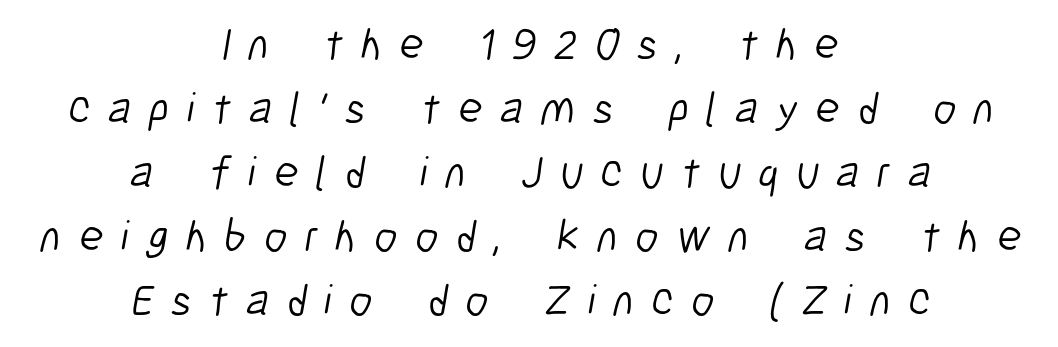
These lines stack symmetrically, like a column narrowing and widening about its center. Heft: none added — not bold. Rule under the text: the space is simply empty. Character widths vary here, with narrow letters taking less room than wide ones.
